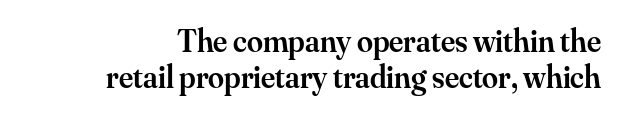
Q: Is the text bold? A: Semi-bold.
Q: Is the text italic (slanted)? A: No, it is upright.
Q: Is the typeface a serif or a sans-serif typeface? A: Serif.
Q: Is the text underlined? A: No.
Q: Is the spacing between letters normal or unusually wide? A: Normal.
Q: Is the spacing between lines tight, normal or loose? A: Tight.
Q: Width (condensed, normal, or wide)? A: Normal.
Q: Stroke contrast? A: Medium.
Q: x-height? A: Small.
Q: Monospaced? A: No.
